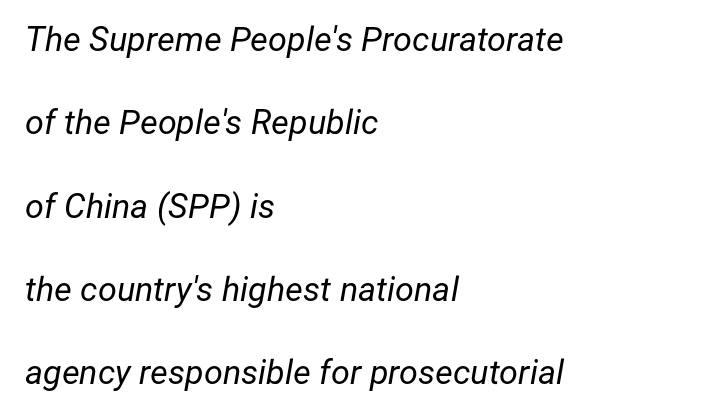
Tall strokes in this sample are angled rather than plumb. Words appear dense and cohesive because spacing is normal. The foot of each line stays bare and open. Does the leading feel generous? Absolutely, it's lavish. Spacing verdict: proportional, widths tailored to each character.
